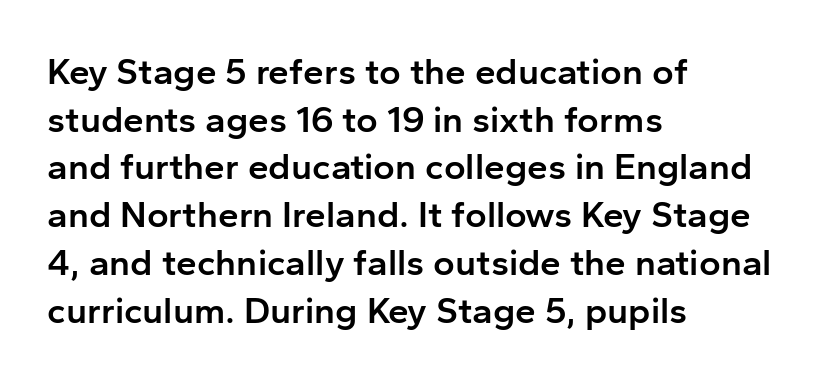
The typesetting leans somewhat heavy: a semibold. Layout note: lines flush left. This sample uses a sans-serif face. Successive baselines arrive at the customary interval.
